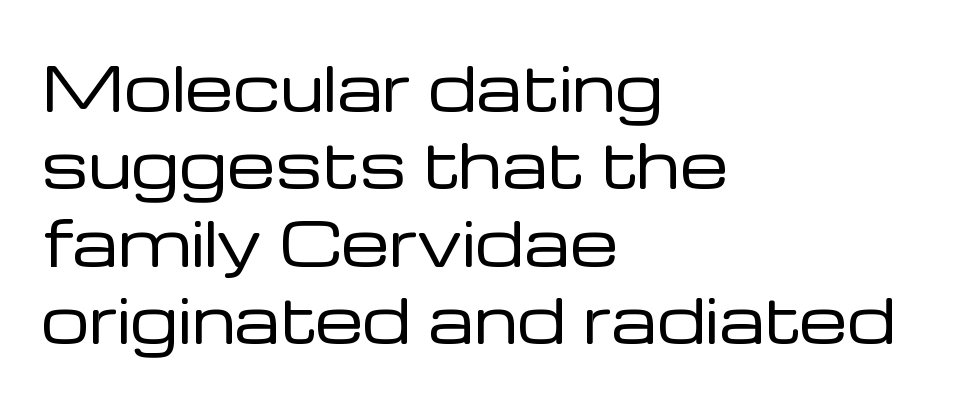
{"serif": "no", "italic": "no", "bold": "no", "weight": "regular", "width": "normal", "stroke_contrast": "low", "x_height": "medium", "monospaced": "no", "underline": "no", "align": "left", "line_spacing": "normal", "line_spacing_ratio": 1.27, "letter_spacing": "normal", "letter_spacing_em": 0.0, "glyph_px": 61}
